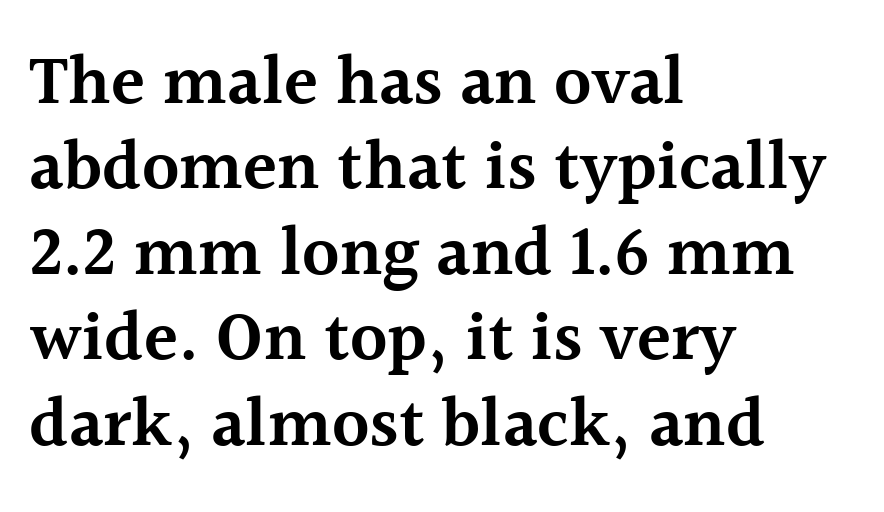
Italic: no, the glyphs are upright roman. Unlike a clean sans, this face finishes its strokes with serifs. The face used here is a semibold: visibly heavier than regular, lighter than bold. Do the characters align in a grid? No, the font is proportional. Visually the block forms a straight wall on the left and a jagged coastline on the right.
